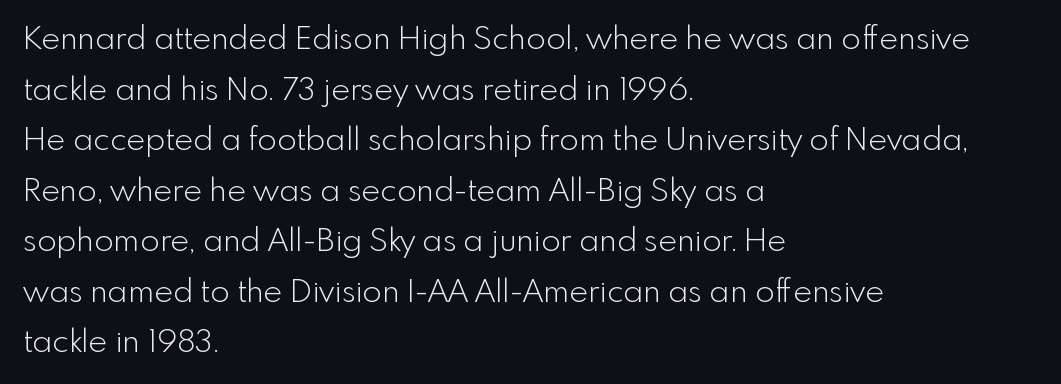
{"serif": "no", "italic": "no", "bold": "no", "weight": "light", "width": "normal", "x_height": "small", "monospaced": "no", "underline": "no", "align": "left", "line_spacing": "normal", "line_spacing_ratio": 1.58, "letter_spacing": "normal", "letter_spacing_em": 0.0, "glyph_px": 32}
